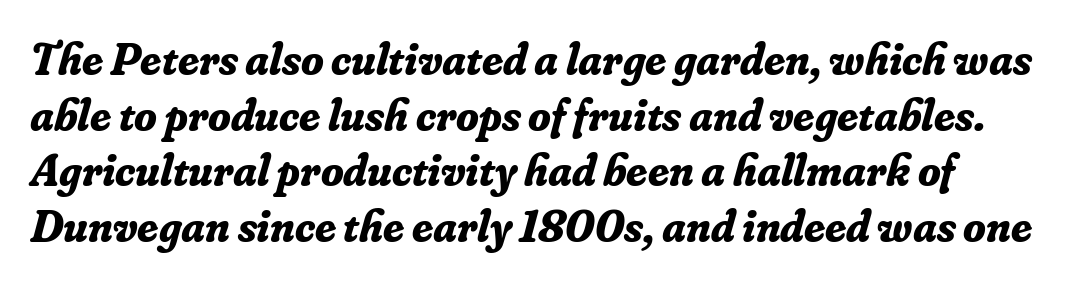
There's an unmistakable incline to the writing here. There is no visible air inserted between adjacent glyphs. The passage shown is typeset with a serif family. The rendering uses natural spacing where letterforms have individual widths. Compared with an ordinary text face, these strokes are far heavier — a full bold.
